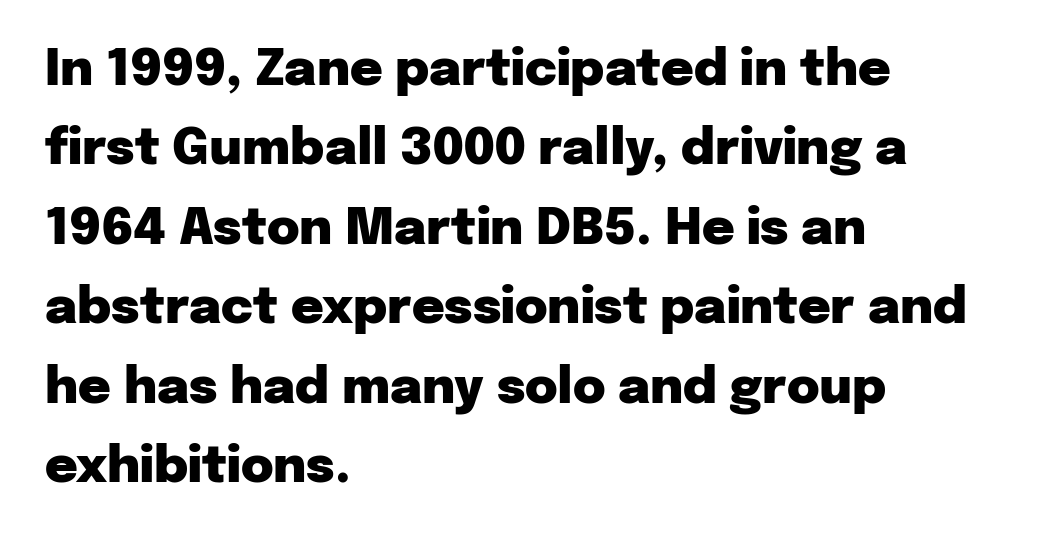
Q: Is the text bold? A: Yes.
Q: Is the text italic (slanted)? A: No, it is upright.
Q: Is the typeface a serif or a sans-serif typeface? A: Sans-serif.
Q: Is the text underlined? A: No.
Q: How is the paragraph aligned? A: Left-aligned.
Q: Is the spacing between letters normal or unusually wide? A: Normal.
Q: Is the spacing between lines tight, normal or loose? A: Normal.
Q: Width (condensed, normal, or wide)? A: Normal.
Q: Stroke contrast? A: Low.
Q: x-height? A: Medium.
Q: Monospaced? A: No.
